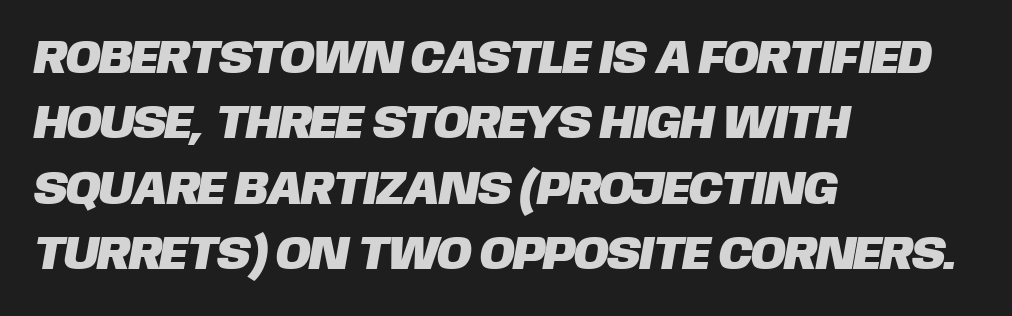
Q: Is the typeface a serif or a sans-serif typeface? A: Sans-serif.
Q: Is the text underlined? A: No.
Q: How is the paragraph aligned? A: Left-aligned.
Q: Is the spacing between letters normal or unusually wide? A: Normal.
Q: Is the spacing between lines tight, normal or loose? A: Normal.
Q: Width (condensed, normal, or wide)? A: Normal.
Q: Stroke contrast? A: Low.
Q: x-height? A: Large.
Q: Monospaced? A: No.
